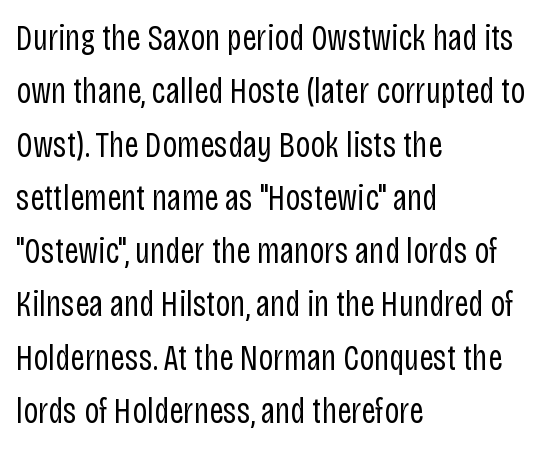
{"serif": "no", "italic": "no", "bold": "no", "weight": "regular", "width": "condensed", "stroke_contrast": "low", "x_height": "large", "monospaced": "no", "underline": "no", "align": "left", "line_spacing": "normal", "line_spacing_ratio": 1.48, "letter_spacing": "normal", "letter_spacing_em": 0.0, "glyph_px": 36}
